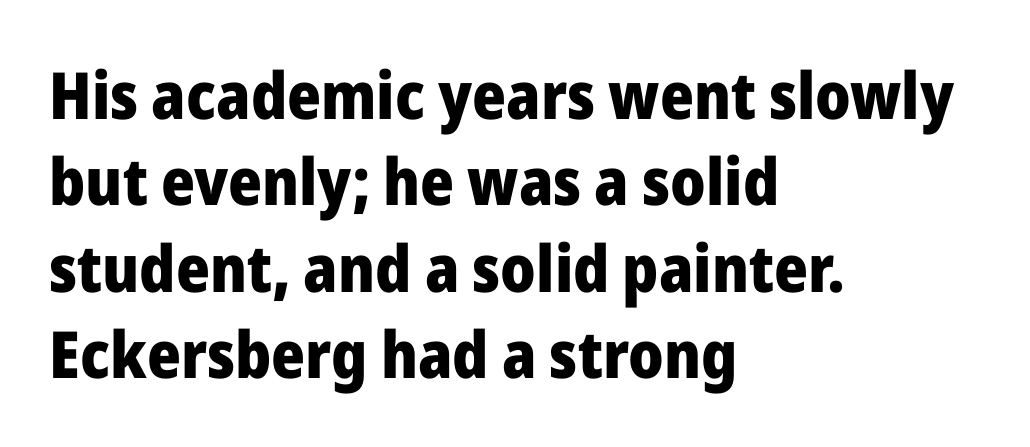
{"serif": "no", "italic": "no", "bold": "yes", "weight": "heavy", "width": "normal", "stroke_contrast": "low", "x_height": "medium", "monospaced": "no", "underline": "no", "align": "left", "line_spacing": "normal", "line_spacing_ratio": 1.33, "letter_spacing": "normal", "letter_spacing_em": 0.0, "glyph_px": 65}
